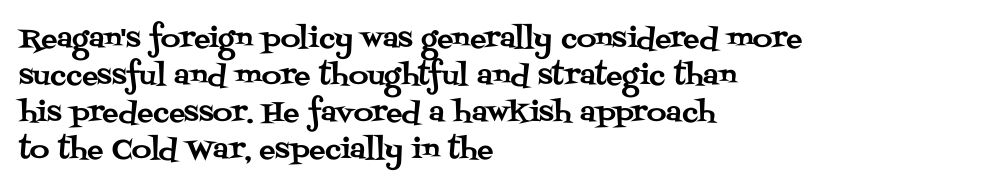
{"italic": "no", "underline": "no", "align": "left", "line_spacing": "normal", "line_spacing_ratio": 1.37, "letter_spacing": "normal", "letter_spacing_em": 0.0, "glyph_px": 27}
